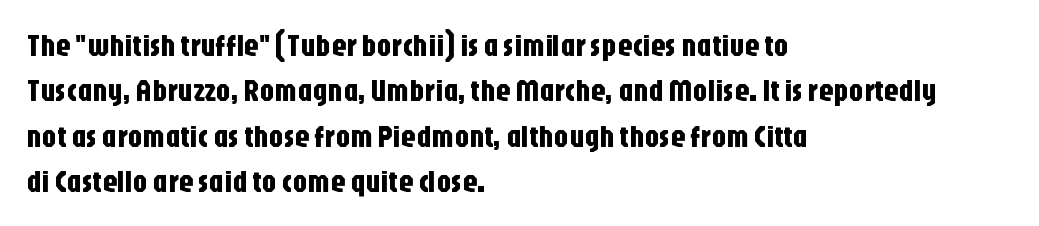
The designer went with a sans here, leaving each stem footless. Does the leading feel generous? No, just average. Unlike italic type, these characters show no tilt at all. Here the glyphs are tracked normally, forming tight word shapes.
